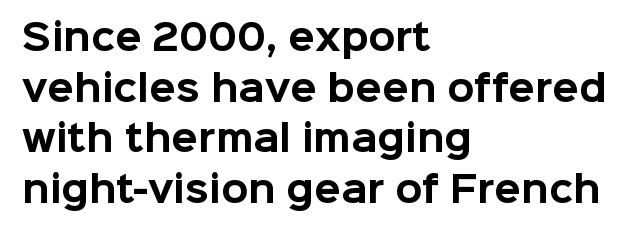
Between one letter and the next there's only the usual sliver of space. A roman cut, with each character standing at attention. The zone under the glyphs is completely vacant. Does the weight exceed regular? Yes, all the way to bold. Layout note: lines flush left. Each letter's strokes conclude bluntly, with no projecting serifs.
